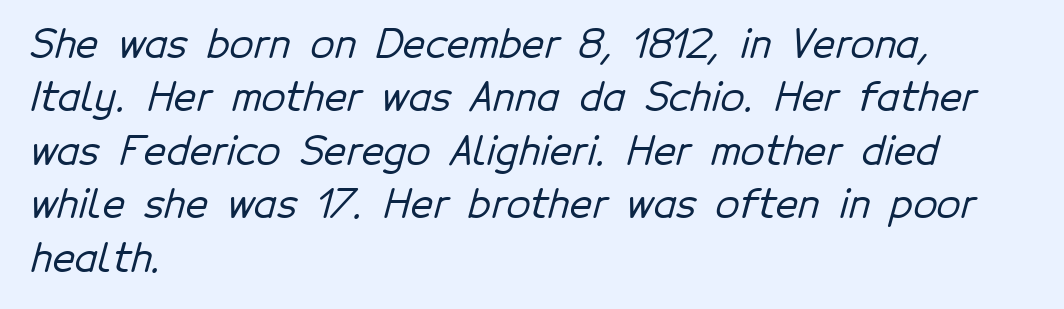
Q: Is the typeface a serif or a sans-serif typeface? A: Sans-serif.
Q: Is the text underlined? A: No.
Q: How is the paragraph aligned? A: Left-aligned.
Q: Is the spacing between letters normal or unusually wide? A: Normal.
Q: Is the spacing between lines tight, normal or loose? A: Normal.
Q: Width (condensed, normal, or wide)? A: Normal.
Q: Stroke contrast? A: Low.
Q: x-height? A: Medium.
Q: Monospaced? A: No.
